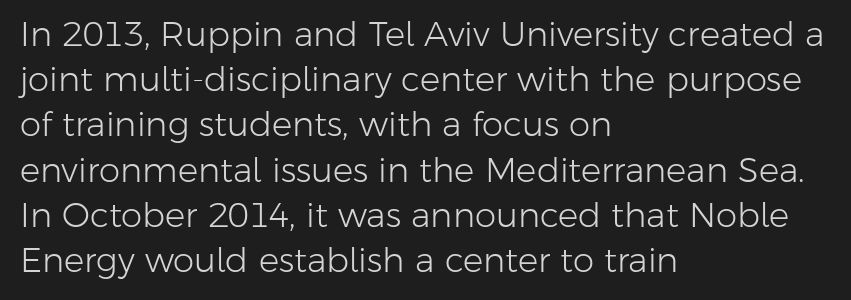
Quick note: interline space is typical. Layout note: lines flush left. The characters are drawn with everyday or finer stroke widths. Think of a printed novel: that variable character pitch is what you see here. You could call the tracking neutral — neither tight nor loose.
